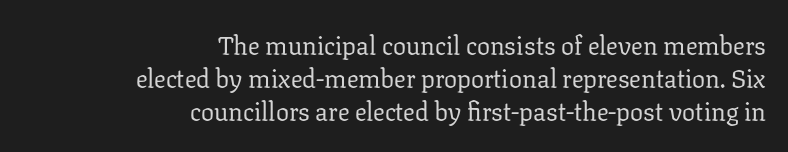
A flush-right, rag-left setting is used for this passage. Here the glyphs are tracked normally, forming tight word shapes. The vertical gap from one line to the next is medium. Notice how the stems are strictly vertical — no italics here. Check the space under the baseline: it is left empty.
